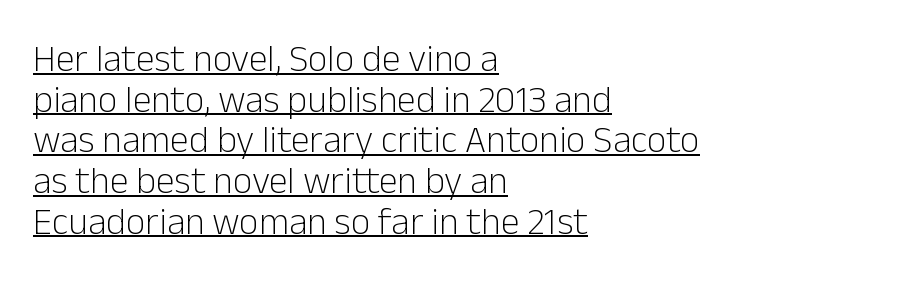
Q: Is the text bold? A: No.
Q: Is the text italic (slanted)? A: No, it is upright.
Q: Is the typeface a serif or a sans-serif typeface? A: Sans-serif.
Q: Is the text underlined? A: Yes.
Q: How is the paragraph aligned? A: Left-aligned.
Q: Is the spacing between letters normal or unusually wide? A: Normal.
Q: Is the spacing between lines tight, normal or loose? A: Tight.
Q: Width (condensed, normal, or wide)? A: Normal.
Q: Stroke contrast? A: Low.
Q: x-height? A: Medium.
Q: Monospaced? A: No.
